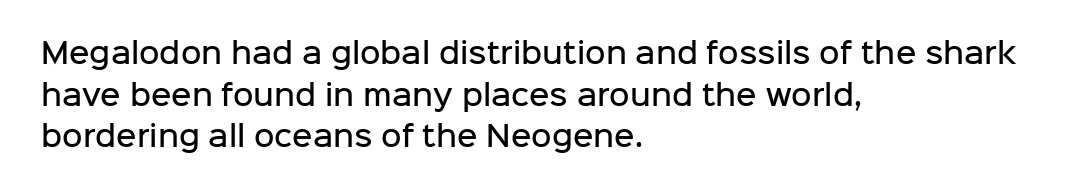
Q: Is the text bold? A: Semi-bold.
Q: Is the text italic (slanted)? A: No, it is upright.
Q: Is the typeface a serif or a sans-serif typeface? A: Sans-serif.
Q: Is the text underlined? A: No.
Q: How is the paragraph aligned? A: Left-aligned.
Q: Is the spacing between letters normal or unusually wide? A: Normal.
Q: Is the spacing between lines tight, normal or loose? A: Normal.
Q: Width (condensed, normal, or wide)? A: Normal.
Q: Stroke contrast? A: Low.
Q: x-height? A: Medium.
Q: Monospaced? A: No.
